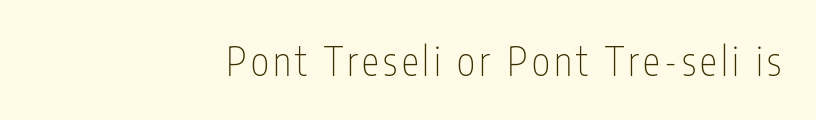
The image shows 39 px thin, condensed sans-serif type, upright; set right-aligned, not underlined; low stroke contrast and a medium x-height.
